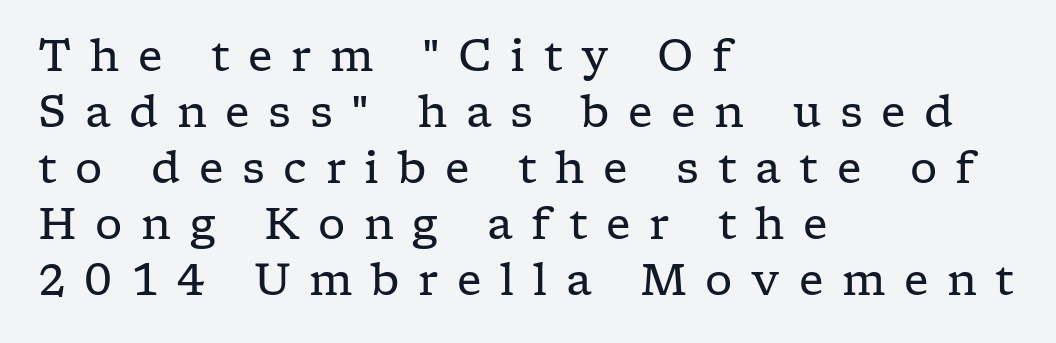
{"serif": "yes", "italic": "no", "bold": "no", "weight": "regular", "width": "wide", "stroke_contrast": "low", "x_height": "medium", "monospaced": "no", "underline": "no", "align": "left", "line_spacing": "normal", "line_spacing_ratio": 1.3, "letter_spacing": "wide", "letter_spacing_em": 0.43, "glyph_px": 43}
